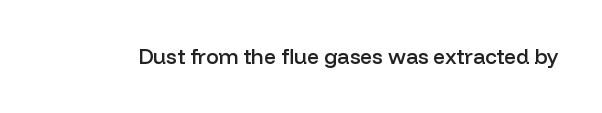
{"italic": "no", "bold": "semi", "underline": "no", "letter_spacing": "normal", "letter_spacing_em": 0.0, "glyph_px": 21}
